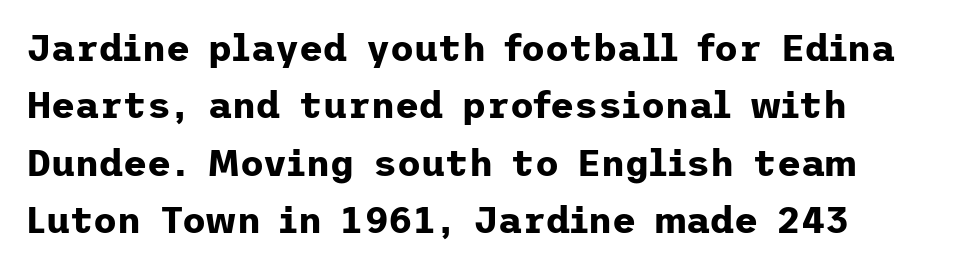
Q: Is the text bold? A: Yes.
Q: Is the text italic (slanted)? A: No, it is upright.
Q: Is the typeface a serif or a sans-serif typeface? A: Sans-serif.
Q: Is the text underlined? A: No.
Q: Is the spacing between letters normal or unusually wide? A: Normal.
Q: Is the spacing between lines tight, normal or loose? A: Normal.
Q: Width (condensed, normal, or wide)? A: Normal.
Q: Stroke contrast? A: Low.
Q: x-height? A: Medium.
